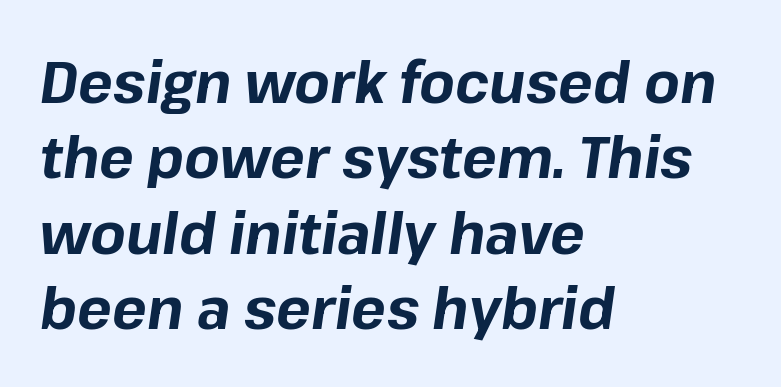
The image shows 58 px bold type, italic (leaning right); set left-aligned, normal line spacing (1.3x), normal letter spacing, not underlined; low stroke contrast and a medium x-height.
